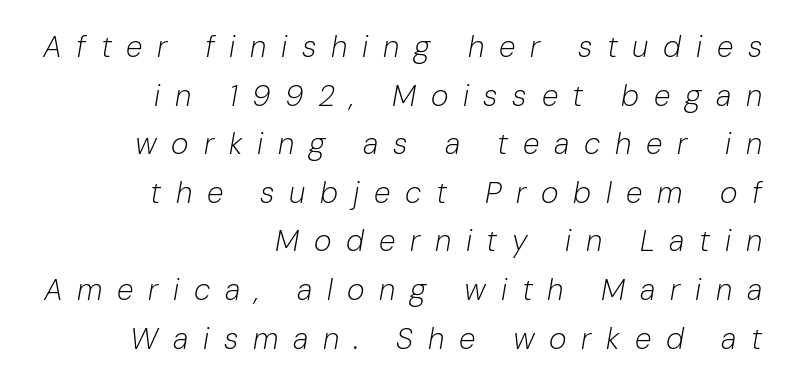
{"italic": "yes", "lean": "right", "slant_degrees": 10, "bold": "no", "weight": "light", "width": "normal", "stroke_contrast": "low", "x_height": "medium", "monospaced": "no", "underline": "no", "align": "right", "line_spacing": "normal", "line_spacing_ratio": 1.62, "letter_spacing": "wide", "letter_spacing_em": 0.49, "glyph_px": 30}
